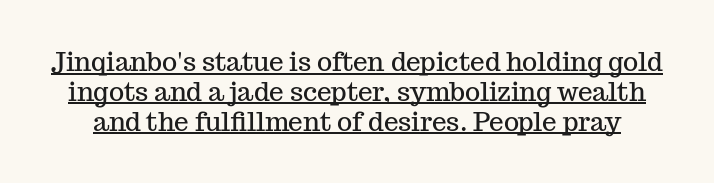
{"italic": "no", "underline": "yes", "line_spacing": "tight", "line_spacing_ratio": 1.15, "letter_spacing": "normal", "letter_spacing_em": 0.0, "glyph_px": 26}
